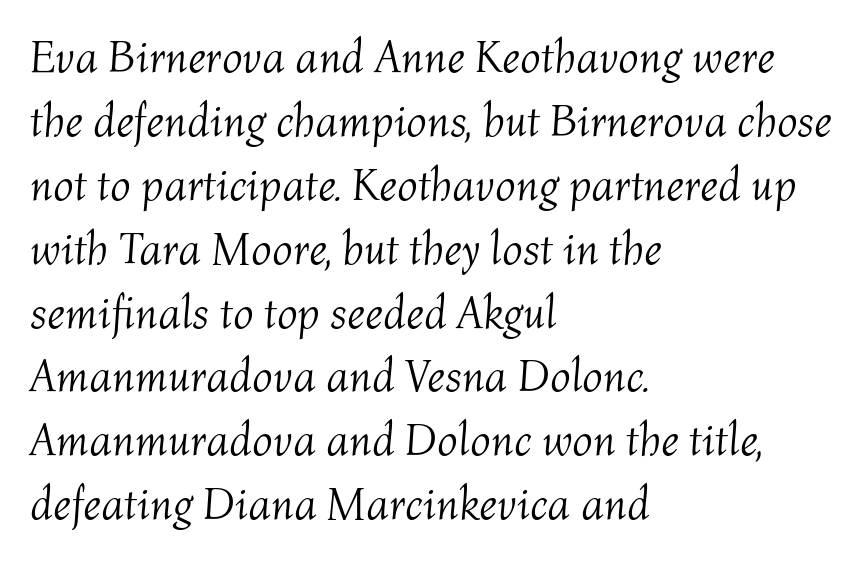
Q: Is the text bold? A: No.
Q: Is the text italic (slanted)? A: Yes, it leans right by about 4 degrees.
Q: Is the text underlined? A: No.
Q: How is the paragraph aligned? A: Left-aligned.
Q: Is the spacing between letters normal or unusually wide? A: Normal.
Q: Is the spacing between lines tight, normal or loose? A: Normal.
Q: Width (condensed, normal, or wide)? A: Normal.
Q: Stroke contrast? A: Medium.
Q: x-height? A: Medium.
Q: Monospaced? A: No.
